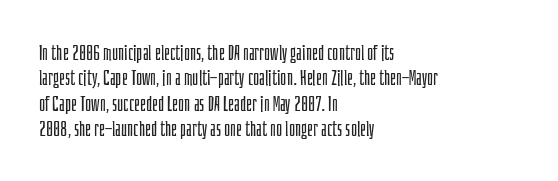
Q: Is the text bold? A: No.
Q: Is the text italic (slanted)? A: No, it is upright.
Q: Is the text underlined? A: No.
Q: How is the paragraph aligned? A: Left-aligned.
Q: Is the spacing between letters normal or unusually wide? A: Normal.
